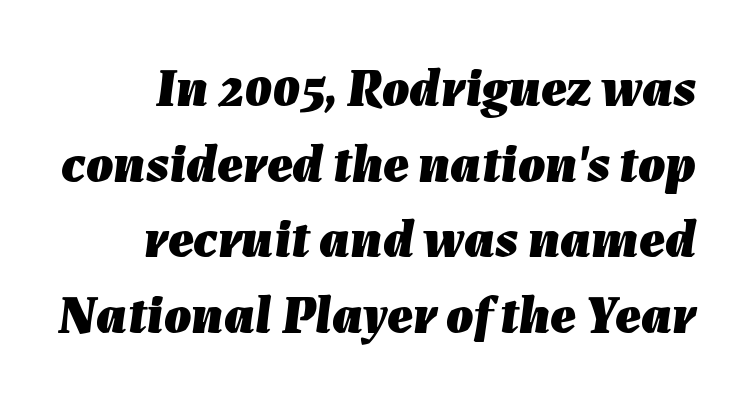
Stroke thickness is high; the sample reads as a true bold. Teacher's note: observe the even right margin — that is flush-right alignment. The gaps between neighbouring characters are ordinary and unremarkable. The passage shown stacks its lines at a standard gap. If you drew a line through each stem, it would be angled.
